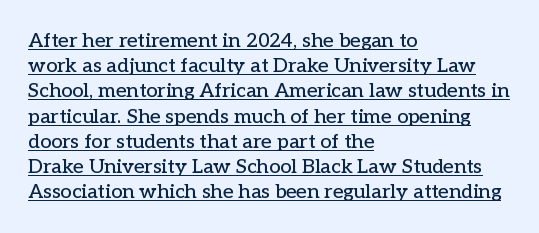
Q: Is the text italic (slanted)? A: No, it is upright.
Q: Is the text underlined? A: Yes.
Q: How is the paragraph aligned? A: Left-aligned.
Q: Is the spacing between letters normal or unusually wide? A: Normal.
Q: Is the spacing between lines tight, normal or loose? A: Normal.
